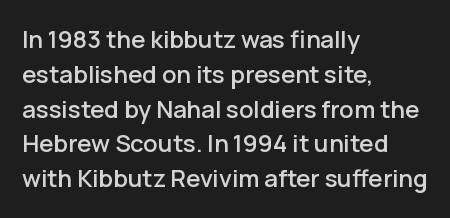
The image shows 24 px text type, upright; set left-aligned, normal line spacing (1.45x), normal letter spacing, not underlined.
